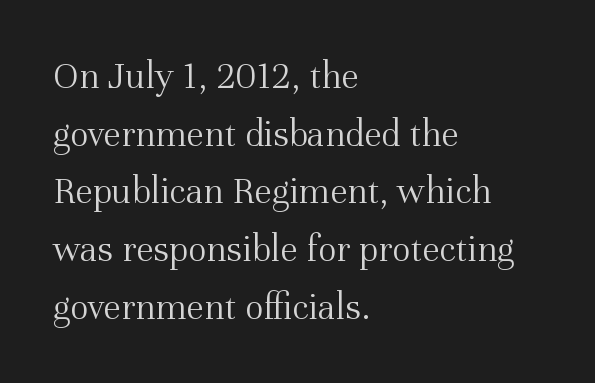
Normally led — the rows are evenly, conventionally spaced. Just letters on the line, the space beneath them empty. Weight: not bold — regular or lighter. Each word holds together tightly as a unit, with standard inter-letter gaps. Rendered with straight, roman letterforms. The paragraph has a hard left edge and a soft right edge.
